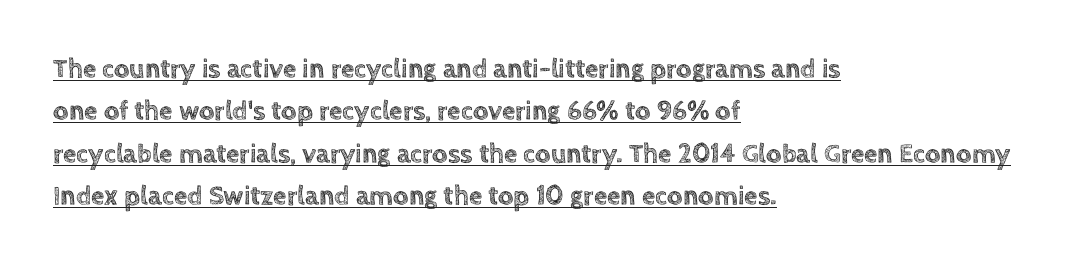
{"italic": "no", "underline": "yes", "align": "left", "line_spacing": "normal", "line_spacing_ratio": 1.57, "letter_spacing": "normal", "letter_spacing_em": 0.0, "glyph_px": 27}
